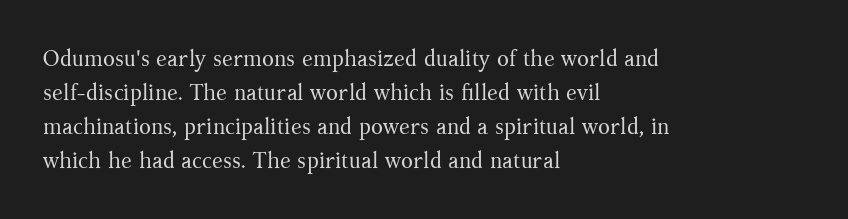
{"italic": "no", "bold": "no", "underline": "no", "align": "left", "line_spacing": "normal", "line_spacing_ratio": 1.55, "letter_spacing": "normal", "letter_spacing_em": 0.0, "glyph_px": 22}
